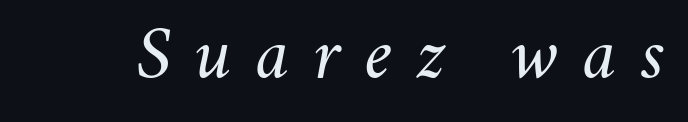
{"italic": "yes", "lean": "right", "slant_degrees": 11, "bold": "no", "weight": "regular", "width": "normal", "stroke_contrast": "medium", "x_height": "small", "monospaced": "no", "underline": "no", "letter_spacing": "wide", "letter_spacing_em": 0.32, "glyph_px": 75}
